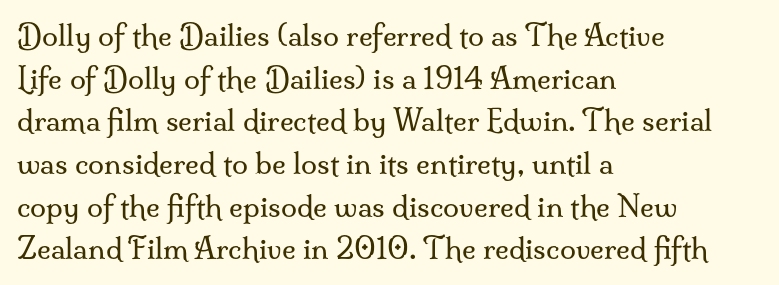
{"serif": "yes", "italic": "no", "bold": "no", "weight": "regular", "width": "normal", "stroke_contrast": "medium", "x_height": "small", "monospaced": "no", "underline": "no", "align": "left", "line_spacing": "normal", "line_spacing_ratio": 1.47, "letter_spacing": "normal", "letter_spacing_em": 0.0, "glyph_px": 29}
